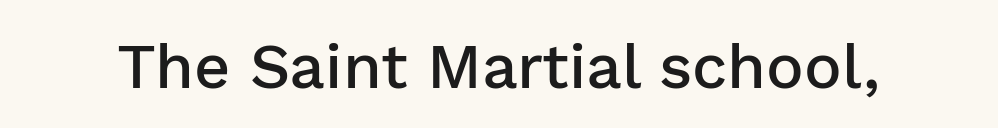
Q: Is the text bold? A: Semi-bold.
Q: Is the text italic (slanted)? A: No, it is upright.
Q: Is the typeface a serif or a sans-serif typeface? A: Sans-serif.
Q: Is the text underlined? A: No.
Q: Is the spacing between letters normal or unusually wide? A: Normal.
Q: Width (condensed, normal, or wide)? A: Normal.
Q: Stroke contrast? A: Low.
Q: x-height? A: Medium.
Q: Monospaced? A: No.
